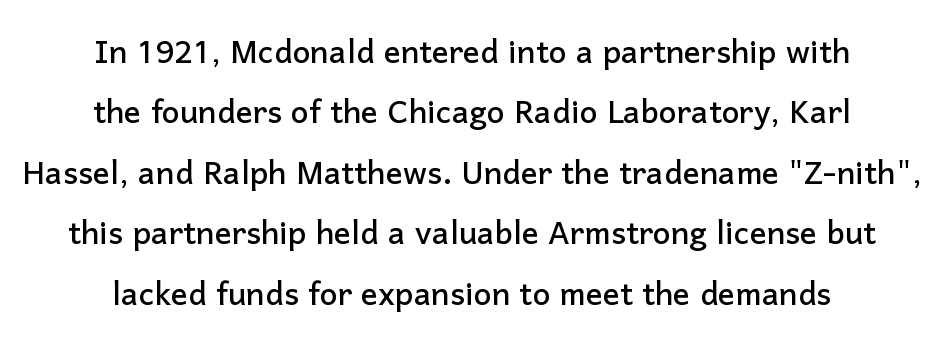
{"serif": "no", "italic": "no", "width": "normal", "stroke_contrast": "low", "x_height": "medium", "monospaced": "no", "underline": "no", "align": "center", "line_spacing": "normal", "line_spacing_ratio": 1.44, "letter_spacing": "normal", "letter_spacing_em": 0.0, "glyph_px": 42}
